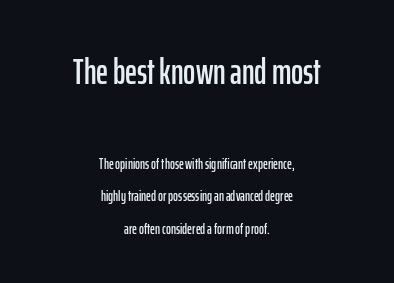
Q: Is the text italic (slanted)? A: No, it is upright.
Q: Is the typeface a serif or a sans-serif typeface? A: Sans-serif.
Q: Is the text underlined? A: No.
Q: How is the paragraph aligned? A: Centered.
Q: Is the spacing between letters normal or unusually wide? A: Normal.
Q: Is the spacing between lines tight, normal or loose? A: Loose.
Q: Which block of text is set in a larger size, the first (top) or the second (bottom)? A: The first (top) one.
Q: Width (condensed, normal, or wide)? A: Condensed.
Q: Stroke contrast? A: Low.
Q: x-height? A: Medium.
Q: Monospaced? A: No.
